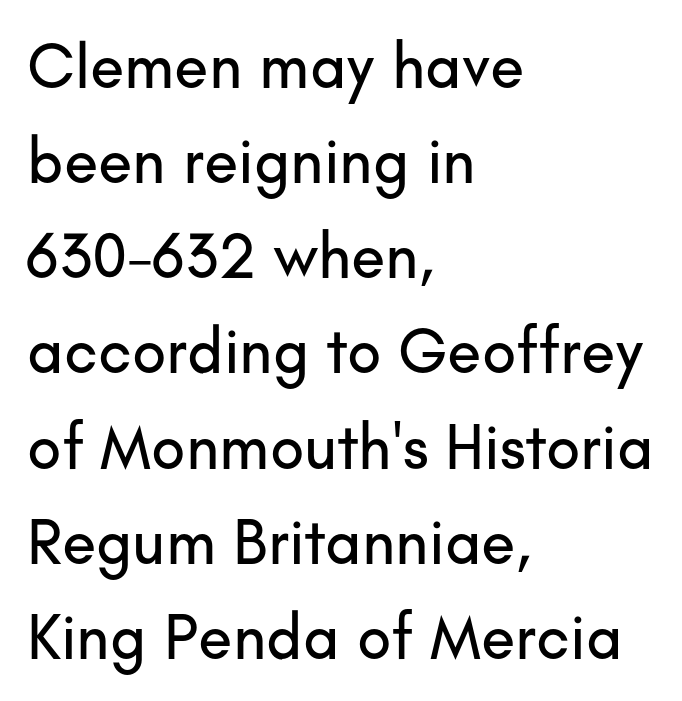
Q: Is the text italic (slanted)? A: No, it is upright.
Q: Is the typeface a serif or a sans-serif typeface? A: Sans-serif.
Q: Is the text underlined? A: No.
Q: How is the paragraph aligned? A: Left-aligned.
Q: Is the spacing between letters normal or unusually wide? A: Normal.
Q: Is the spacing between lines tight, normal or loose? A: Normal.
Q: Width (condensed, normal, or wide)? A: Normal.
Q: Stroke contrast? A: Low.
Q: x-height? A: Small.
Q: Monospaced? A: No.
